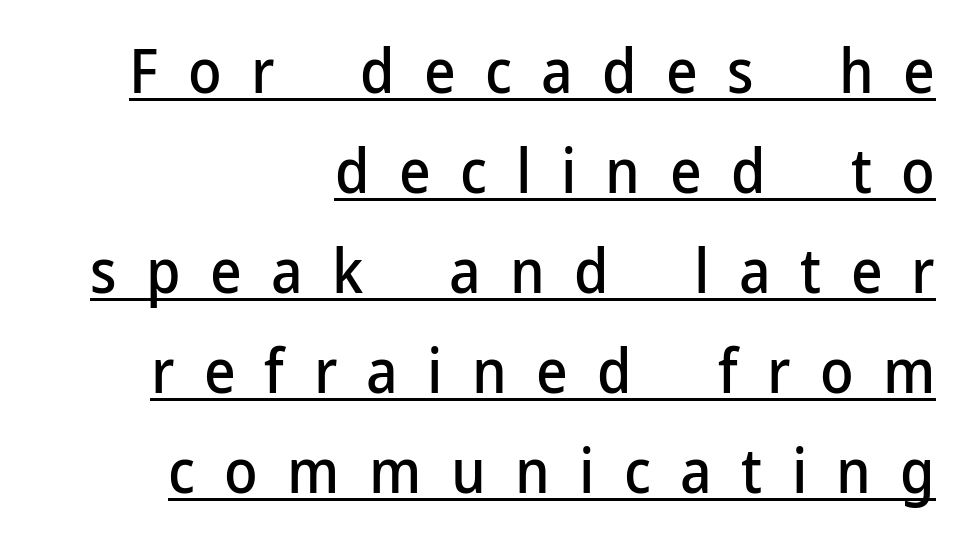
Nope, no serifs anywhere on these letters. Think of a printed novel: that variable character pitch is what you see here. These lines stack with their right ends in a neat column. A continuous stroke trails under the words, as in a hyperlink. Do the letters lean? They stand straight. The line-height multiplier appears to be the usual default.
